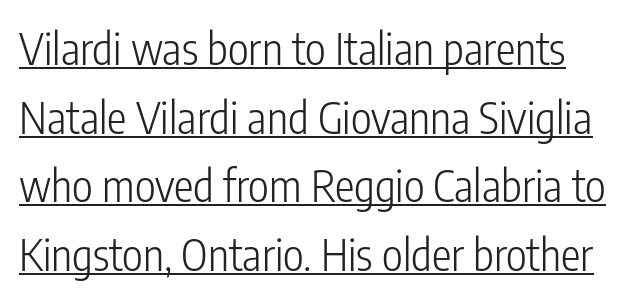
Q: Is the text bold? A: No.
Q: Is the text italic (slanted)? A: No, it is upright.
Q: Is the typeface a serif or a sans-serif typeface? A: Sans-serif.
Q: Is the text underlined? A: Yes.
Q: Is the spacing between letters normal or unusually wide? A: Normal.
Q: Is the spacing between lines tight, normal or loose? A: Normal.
Q: Width (condensed, normal, or wide)? A: Condensed.
Q: Stroke contrast? A: Low.
Q: x-height? A: Medium.
Q: Monospaced? A: No.
